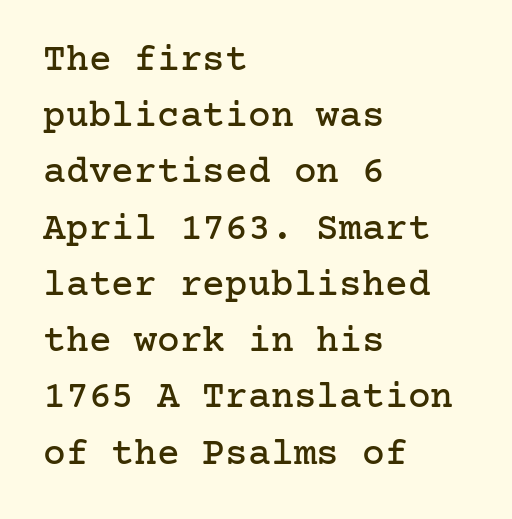
Rows of type keep a routine distance in the vertical direction. The axis of the letterforms is exactly vertical. No extra tracking has been applied to these lines. Stroke terminals: seriffed. Visually the block forms a straight wall on the left and a jagged coastline on the right. Type without underlining.
